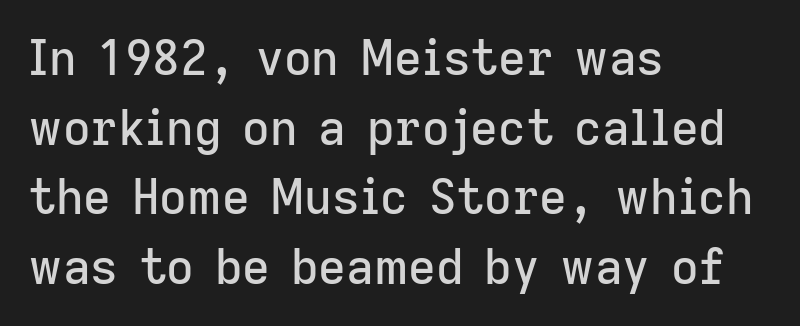
The image shows 48 px sans-serif type, upright; set left-aligned, normal line spacing (1.45x), normal letter spacing, not underlined; low stroke contrast and a medium x-height.
